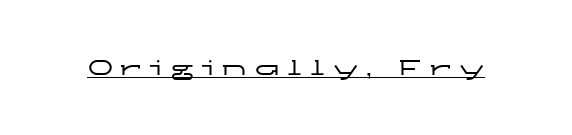
This sample carries an underscore along the baseline area. Quick note: not italic, upright. Characters follow at a spacing far wider than the type designer built in.
